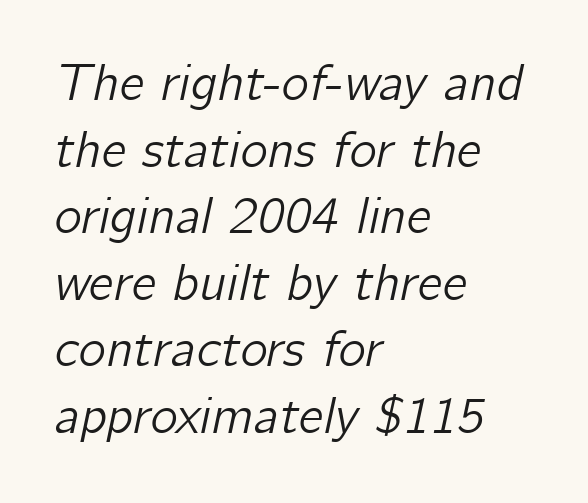
Q: Is the text italic (slanted)? A: Yes, it leans right by about 12 degrees.
Q: Is the text underlined? A: No.
Q: How is the paragraph aligned? A: Left-aligned.
Q: Is the spacing between letters normal or unusually wide? A: Normal.
Q: Is the spacing between lines tight, normal or loose? A: Normal.
Q: Width (condensed, normal, or wide)? A: Normal.
Q: Stroke contrast? A: Low.
Q: x-height? A: Medium.
Q: Monospaced? A: No.
